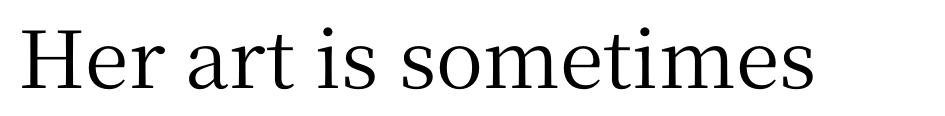
The string is rendered with underlining switched off. Honestly, the letter spacing is just normal — you wouldn't notice it. Yep, those are serifs on the letters. Designer's note — italics off, roman on.
